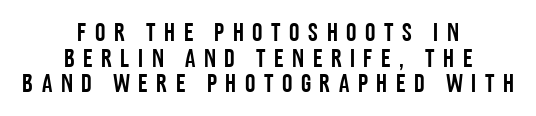
Quick note: underline off. Typeset on center — no edge is straight. It's the straight-up-and-down kind of type. The type is letterspaced generously, with wide tracking. Reading down the column, the eye jumps only a short way to each next line.
